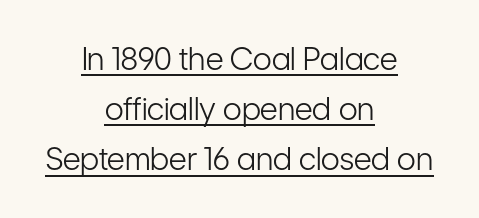
Quick note: interline space is typical. Type style note: lacks serifs. Here the designer chose a conventional face with non-uniform glyph widths. This sample uses plain, unmodified letter spacing. This is the regular roman posture of the typeface. The passage shown is not bold in any degree.
